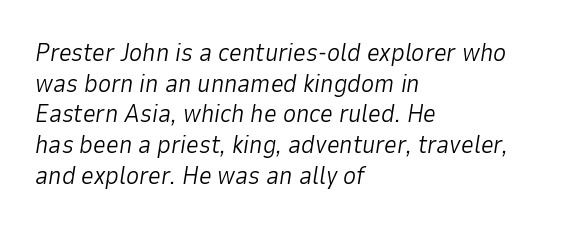
The image shows 25 px text type, italic (leaning right); set left-aligned, line spacing 1.23x, normal letter spacing, not underlined.
